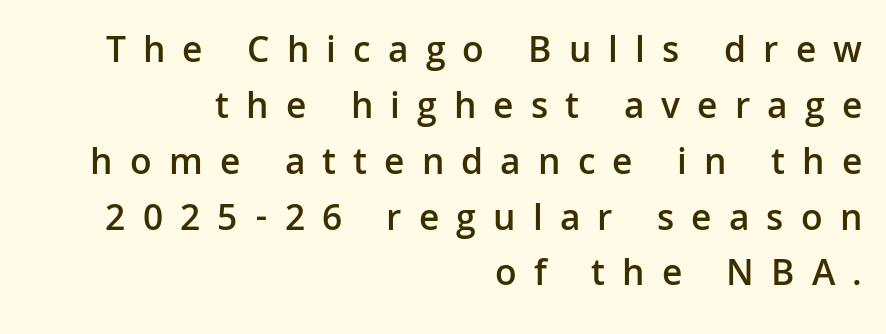
Vertical spacing — default. The setting favours the right margin, as signatures and pull-quotes sometimes do. What weight is shown? A semibold, between regular and bold. Check under the words: just untouched page. Someone cranked the tracking dial way up on this one.
